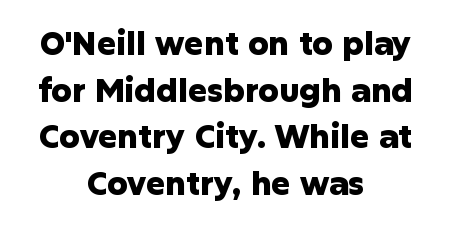
The image shows 32 px heavy sans-serif type, upright; set centered, normal line spacing (1.46x), normal letter spacing, not underlined; low stroke contrast and a medium x-height.
